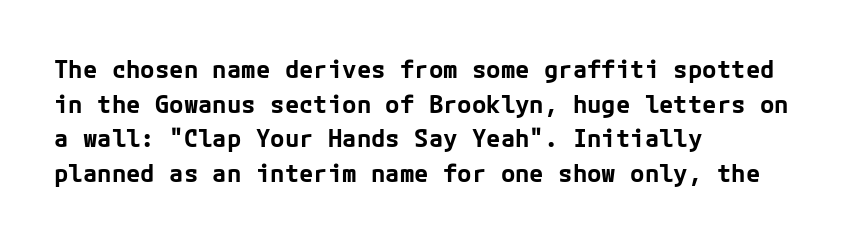
Q: Is the text bold? A: Yes.
Q: Is the text italic (slanted)? A: No, it is upright.
Q: Is the text underlined? A: No.
Q: How is the paragraph aligned? A: Left-aligned.
Q: Is the spacing between letters normal or unusually wide? A: Normal.
Q: Is the spacing between lines tight, normal or loose? A: Normal.
